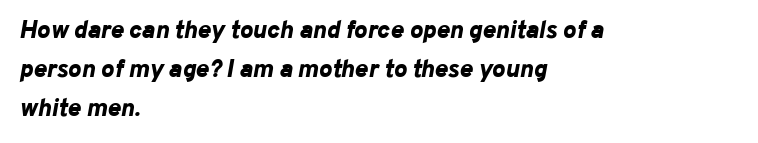
{"italic": "yes", "lean": "right", "slant_degrees": 10, "bold": "yes", "underline": "no", "align": "left", "line_spacing": "normal", "line_spacing_ratio": 1.57, "letter_spacing": "normal", "letter_spacing_em": 0.0, "glyph_px": 25}
